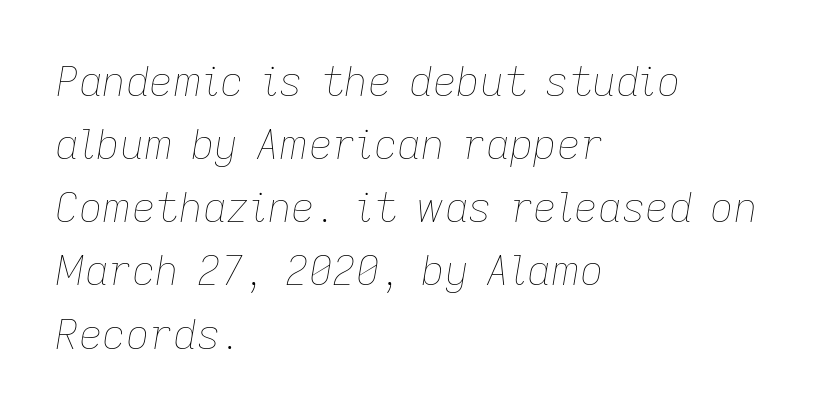
The image shows 41 px thin type, italic (leaning right); set left-aligned, normal line spacing (1.54x), normal letter spacing, not underlined; low stroke contrast and a medium x-height.
